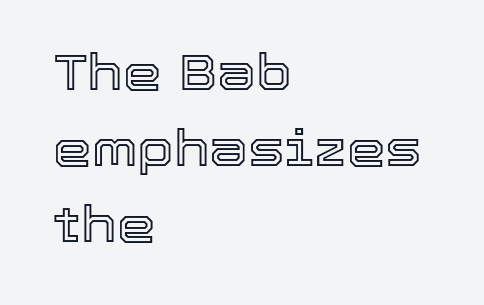
Q: Is the text italic (slanted)? A: No, it is upright.
Q: Is the text underlined? A: No.
Q: How is the paragraph aligned? A: Left-aligned.
Q: Is the spacing between letters normal or unusually wide? A: Normal.
Q: Is the spacing between lines tight, normal or loose? A: Normal.
Q: Width (condensed, normal, or wide)? A: Normal.
Q: x-height? A: Medium.
Q: Monospaced? A: No.
